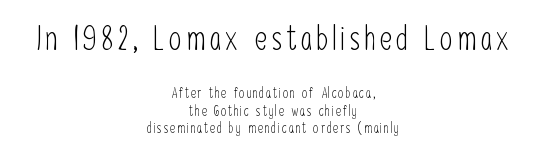
Is the block centered? Yes — each line is placed symmetrically about the middle. Spacing verdict: proportional, widths tailored to each character. Two sizes are in play, and the larger belongs to the first block. Ordinary non-slanted type is in use. Serif or sans? Sans — the stroke terminals are bare.
